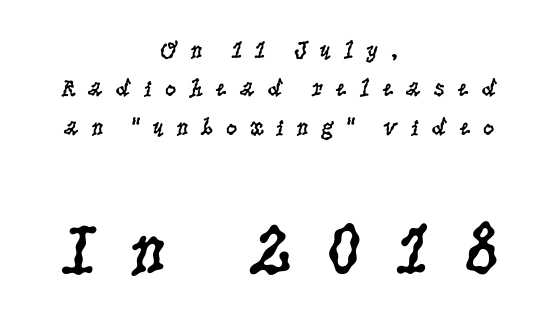
Q: Is the text bold? A: No.
Q: Is the typeface a serif or a sans-serif typeface? A: Serif.
Q: Is the text underlined? A: No.
Q: How is the paragraph aligned? A: Centered.
Q: Is the spacing between letters normal or unusually wide? A: Unusually wide.
Q: Is the spacing between lines tight, normal or loose? A: Normal.
Q: Which block of text is set in a larger size, the first (top) or the second (bottom)? A: The second (bottom) one.
Q: Width (condensed, normal, or wide)? A: Condensed.
Q: Stroke contrast? A: Low.
Q: x-height? A: Large.
Q: Monospaced? A: No.
